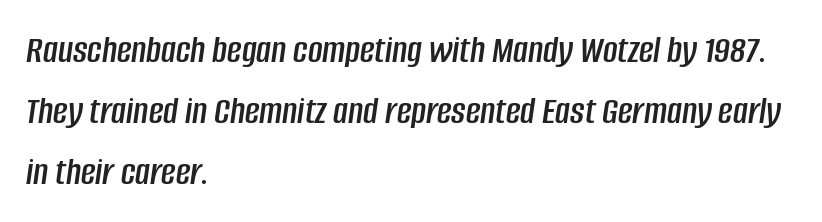
Baseline-to-baseline distance is the conventional proportion of letter height. The rag falls on the right side of this text block. You can tell it's italic because the verticals aren't actually vertical. Each letter keeps its own natural width here, so spacing adapts to shape.
